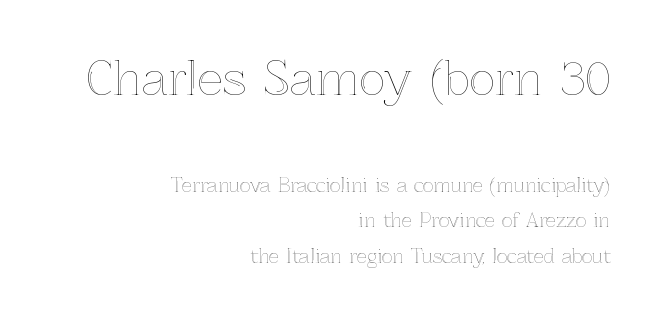
The image shows 45 px text type, upright; set right-aligned, loose line spacing (1.96x), normal letter spacing, not underlined; the first (top) block is 2.5x larger; a medium x-height.
